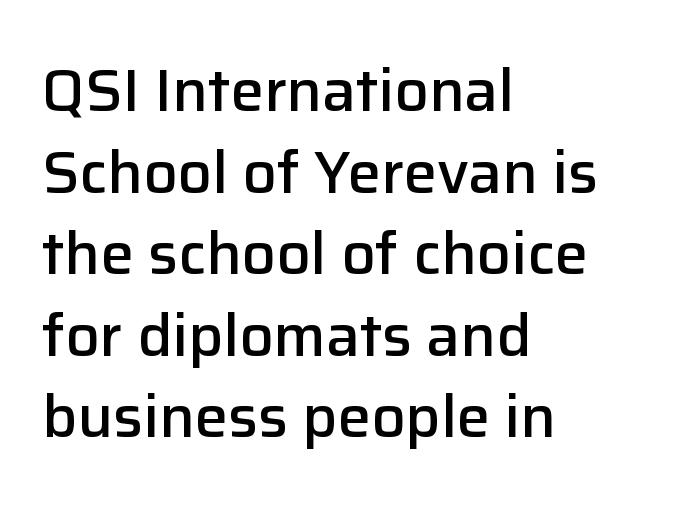
Do the characters align in a grid? No, the font is proportional. Posture: vertical. Serif or sans? Sans — the stroke terminals are bare. Is the letter spacing exaggerated? No — it looks like the ordinary default.
